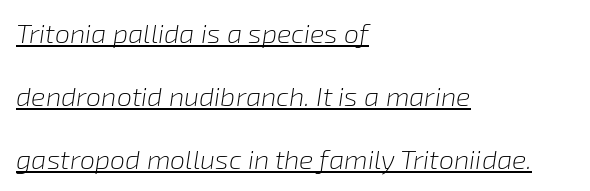
Q: Is the text bold? A: No.
Q: Is the text italic (slanted)? A: Yes, it leans right by about 8 degrees.
Q: Is the text underlined? A: Yes.
Q: How is the paragraph aligned? A: Left-aligned.
Q: Is the spacing between letters normal or unusually wide? A: Normal.
Q: Is the spacing between lines tight, normal or loose? A: Loose.
